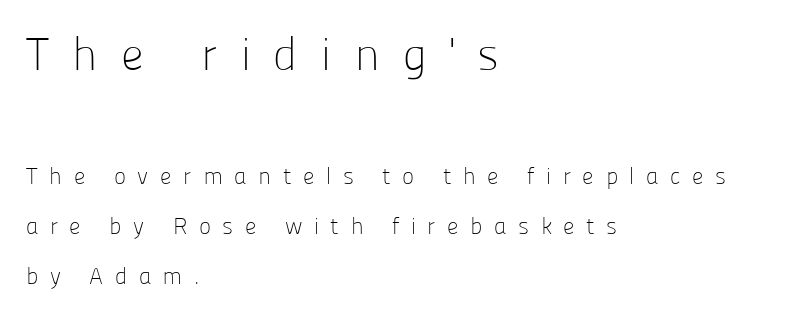
{"serif": "no", "italic": "no", "bold": "no", "weight": "light", "width": "normal", "stroke_contrast": "low", "x_height": "medium", "monospaced": "no", "underline": "no", "align": "left", "line_spacing": "loose", "line_spacing_ratio": 2.16, "letter_spacing": "wide", "letter_spacing_em": 0.5, "larger_block": "first", "size_ratio": 2.0, "glyph_px": 46}
